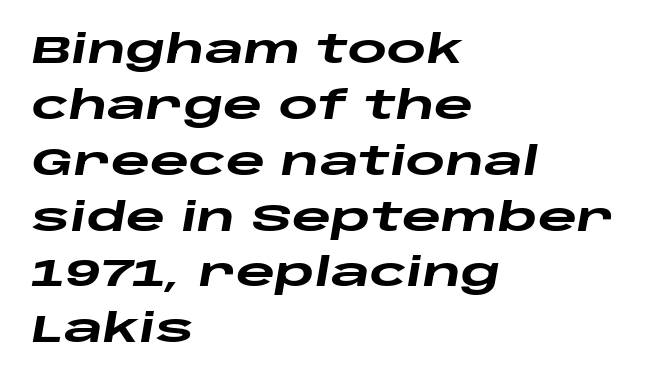
{"italic": "yes", "lean": "right", "slant_degrees": 10, "bold": "yes", "weight": "heavy", "width": "wide", "stroke_contrast": "low", "x_height": "large", "monospaced": "no", "underline": "no", "align": "left", "line_spacing": "normal", "line_spacing_ratio": 1.47, "letter_spacing": "normal", "letter_spacing_em": 0.0, "glyph_px": 38}
